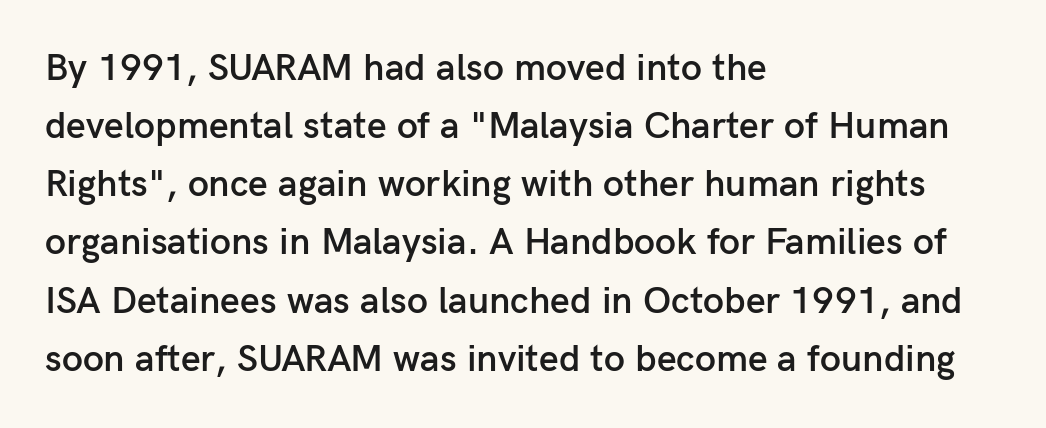
{"serif": "no", "italic": "no", "bold": "semi", "weight": "semibold", "width": "normal", "stroke_contrast": "low", "x_height": "medium", "monospaced": "no", "underline": "no", "align": "left", "line_spacing": "normal", "line_spacing_ratio": 1.53, "letter_spacing": "normal", "letter_spacing_em": 0.0, "glyph_px": 38}
